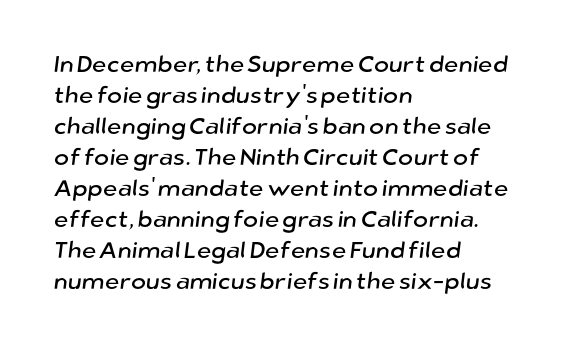
The image shows 23 px text type; set left-aligned, normal line spacing (1.35x), normal letter spacing, not underlined.
